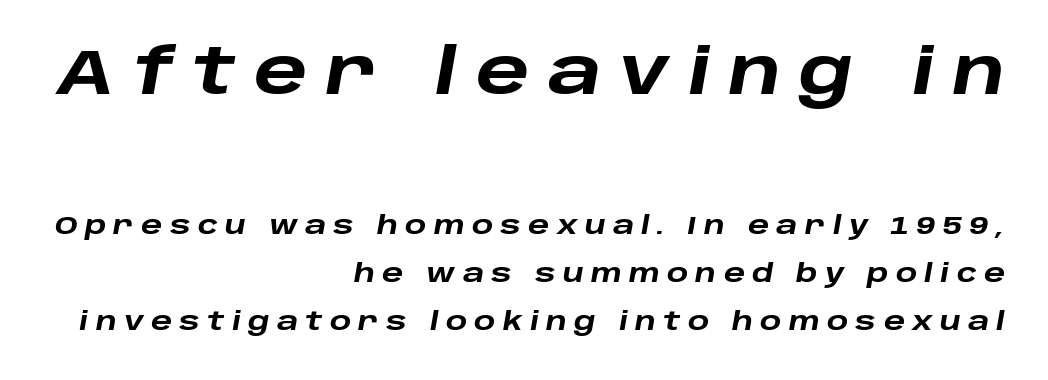
The image shows 63 px heavy, wide type, italic (leaning right); set right-aligned, loose line spacing (1.92x), unusually wide letter spacing (+0.29 em), not underlined; the first (top) block is 2.52x larger; low stroke contrast and a large x-height.
